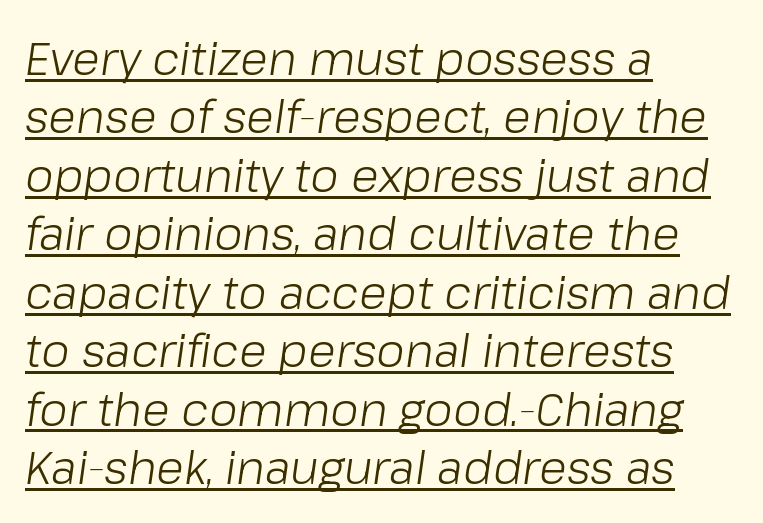
{"italic": "yes", "lean": "right", "slant_degrees": 8, "bold": "no", "weight": "light", "width": "normal", "stroke_contrast": "low", "x_height": "medium", "monospaced": "no", "underline": "yes", "align": "left", "line_spacing": "normal", "line_spacing_ratio": 1.27, "letter_spacing": "normal", "letter_spacing_em": 0.0, "glyph_px": 46}
